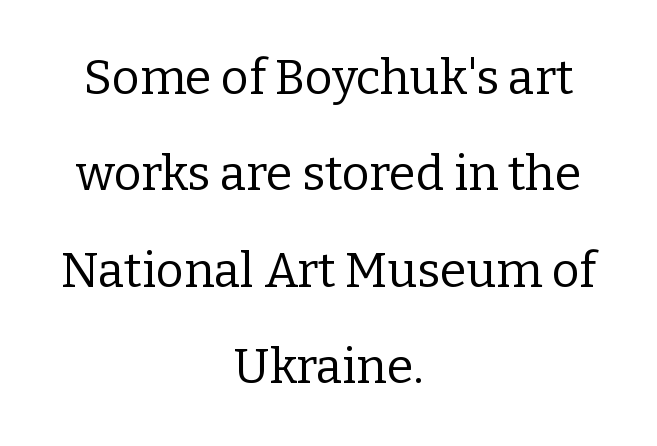
The image shows 48 px regular-weight serif type, upright; set centered, loose line spacing (2.01x), normal letter spacing, not underlined; low stroke contrast and a medium x-height.
